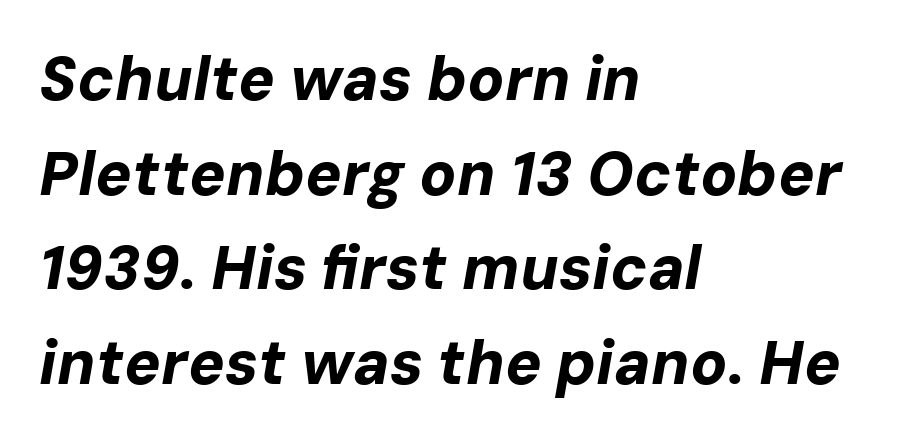
Reading down the column, the eye jumps a familiar distance to each next line. Every row of glyphs begins at an identical x-position on the left. Spacing between characters is what you'd get straight out of the box. Each glyph is drawn with heavy, bold strokes. The specimen reads as italic at a glance.
